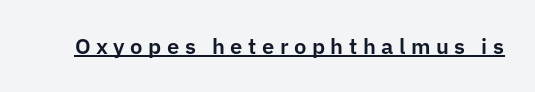
Q: Is the text italic (slanted)? A: No, it is upright.
Q: Is the text underlined? A: Yes.
Q: Is the spacing between letters normal or unusually wide? A: Unusually wide.
